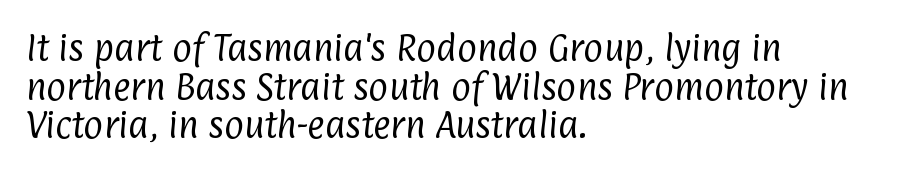
Q: Is the text bold? A: No.
Q: Is the typeface a serif or a sans-serif typeface? A: Sans-serif.
Q: Is the text underlined? A: No.
Q: How is the paragraph aligned? A: Left-aligned.
Q: Is the spacing between letters normal or unusually wide? A: Normal.
Q: Is the spacing between lines tight, normal or loose? A: Normal.
Q: Width (condensed, normal, or wide)? A: Condensed.
Q: Stroke contrast? A: Low.
Q: x-height? A: Medium.
Q: Monospaced? A: No.
